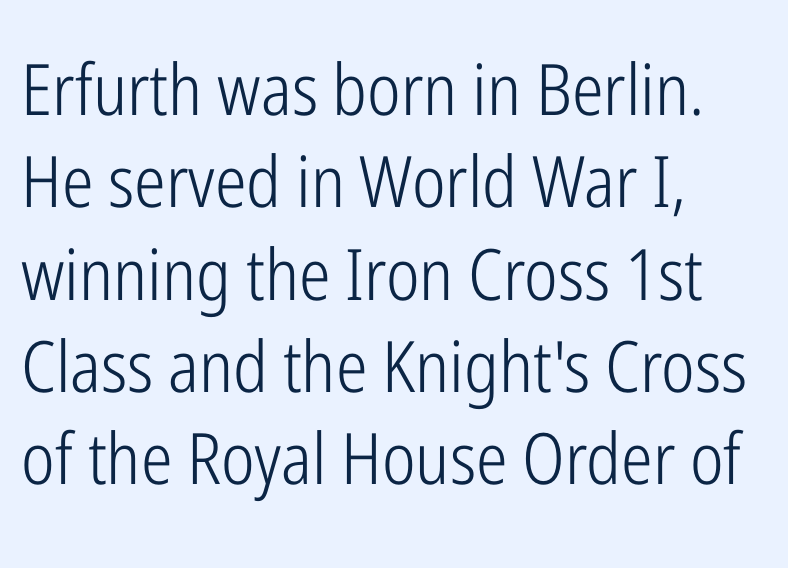
The image shows 71 px light, condensed sans-serif type, upright; set left-aligned, normal line spacing (1.3x), normal letter spacing, not underlined; low stroke contrast and a medium x-height.
